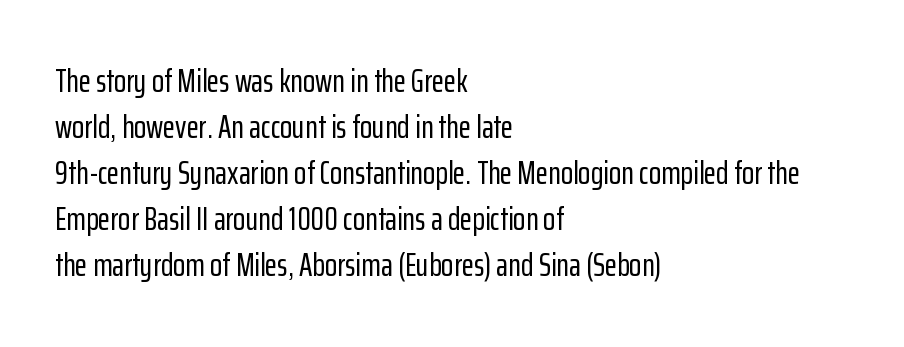
The image shows 32 px condensed sans-serif type, upright; set left-aligned, normal line spacing (1.44x), normal letter spacing, not underlined; low stroke contrast and a medium x-height.
